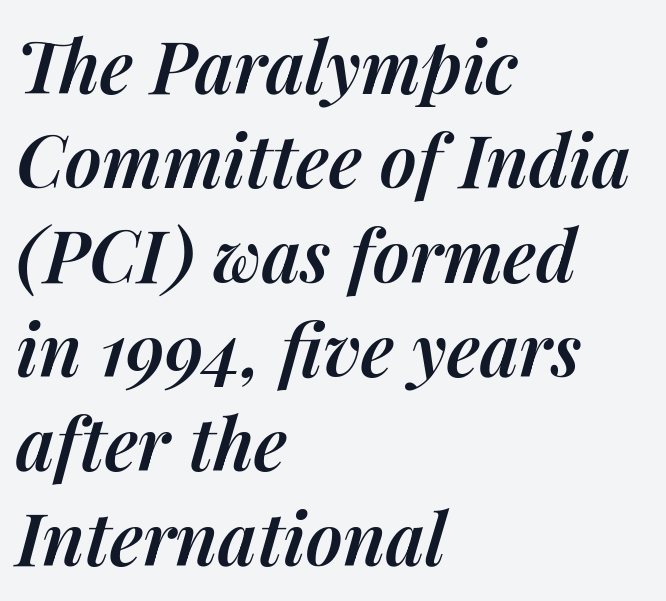
Notice how the passage keeps a crisp vertical edge on the left only. Is the letter spacing exaggerated? No — it looks like the ordinary default. Just letters on the line, the space beneath them empty. How heavy is the stroke? Medium-heavy — a semibold, shy of bold. Horizontal bands of white between lines are of average thickness.
